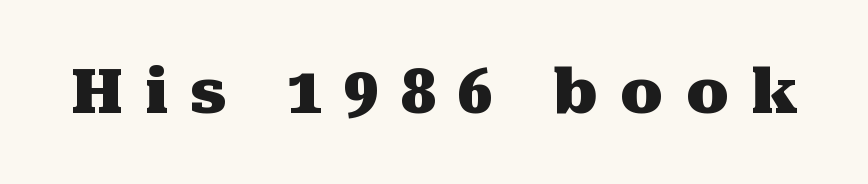
Q: Is the text bold? A: Yes.
Q: Is the text italic (slanted)? A: No, it is upright.
Q: Is the typeface a serif or a sans-serif typeface? A: Serif.
Q: Is the text underlined? A: No.
Q: Is the spacing between letters normal or unusually wide? A: Unusually wide.
Q: Width (condensed, normal, or wide)? A: Normal.
Q: Stroke contrast? A: Medium.
Q: x-height? A: Medium.
Q: Monospaced? A: No.
